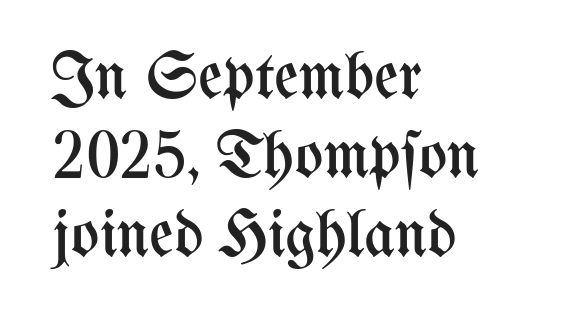
Teacher's note: observe the even left margin — that is flush-left alignment. No heavy texture on the line: the type isn't bold. Honestly, the letter spacing is just normal — you wouldn't notice it. Every stem runs plumb, perpendicular to the baseline. Think of a printed novel: that variable character pitch is what you see here. The strip under each line holds only bare page.
